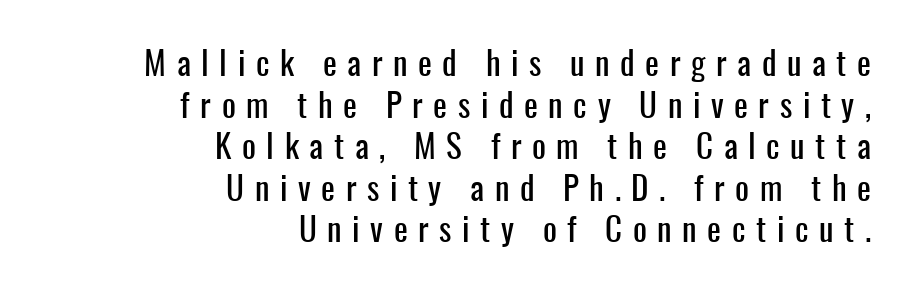
Q: Is the text italic (slanted)? A: No, it is upright.
Q: Is the typeface a serif or a sans-serif typeface? A: Sans-serif.
Q: Is the text underlined? A: No.
Q: How is the paragraph aligned? A: Right-aligned.
Q: Is the spacing between letters normal or unusually wide? A: Unusually wide.
Q: Is the spacing between lines tight, normal or loose? A: Normal.
Q: Width (condensed, normal, or wide)? A: Condensed.
Q: Stroke contrast? A: Low.
Q: x-height? A: Medium.
Q: Monospaced? A: No.
